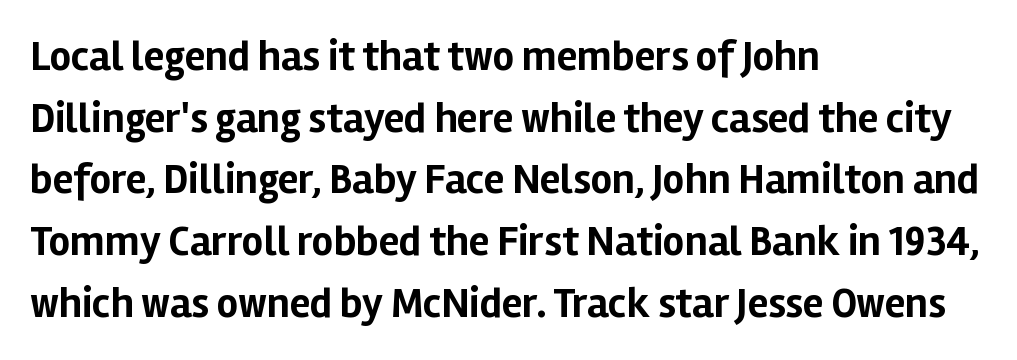
{"serif": "no", "italic": "no", "bold": "yes", "weight": "bold", "width": "normal", "stroke_contrast": "low", "x_height": "medium", "monospaced": "no", "underline": "no", "align": "left", "line_spacing": "normal", "line_spacing_ratio": 1.47, "letter_spacing": "normal", "letter_spacing_em": 0.0, "glyph_px": 42}
